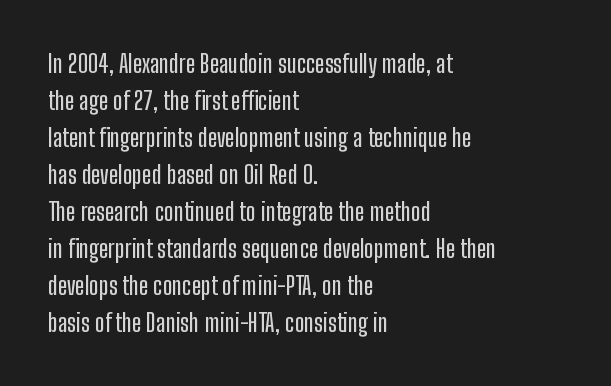
The space beneath each line is pristine and unruled. Compared with typical paragraphs, the rows here are spaced about the same. Notice how the passage keeps a crisp vertical edge on the left only. Short note: letters normally spaced.
